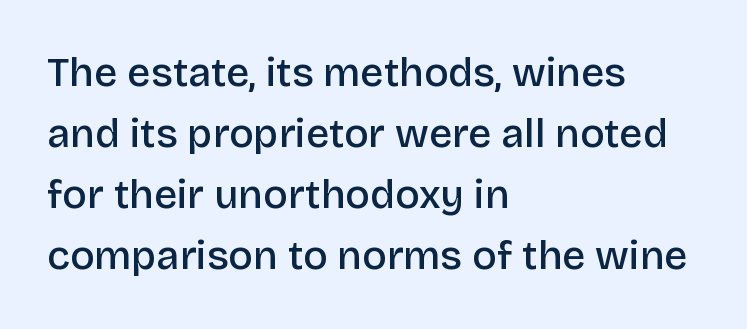
The image shows 41 px semibold sans-serif type, upright; set left-aligned, normal line spacing (1.49x), normal letter spacing, not underlined; low stroke contrast and a large x-height.
